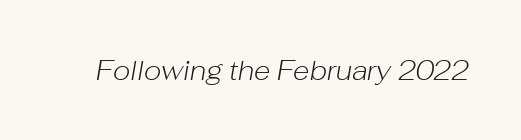
Compared with a typical body face, this is equally light or lighter still. The words here are not underlined. Each word holds together tightly as a unit, with standard inter-letter gaps. The rendering applies a slant to the glyphs.
